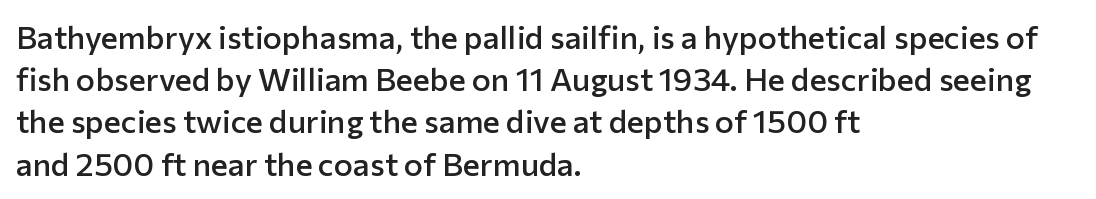
One glance says typical: line gaps are just what's usual. Nothing sits at the stroke ends, so this counts as sans-serif. Designer's note — italics off, roman on. The rendering uses natural spacing where letterforms have individual widths. Compared with typical body copy, the letter spacing here is the same. Moderately thickened strokes mark this as semibold type.
